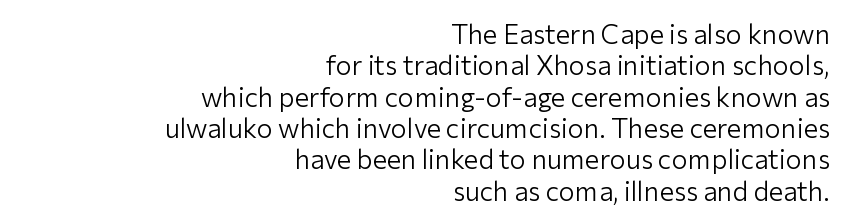
The image shows 27 px text type, upright; set right-aligned, line spacing 1.16x, normal letter spacing, not underlined.
